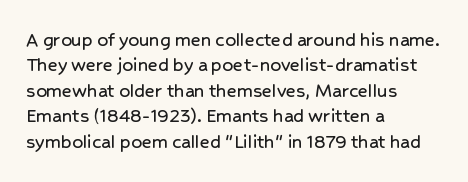
The image shows 21 px text type, upright; set left-aligned, line spacing 1.21x, normal letter spacing, not underlined.
